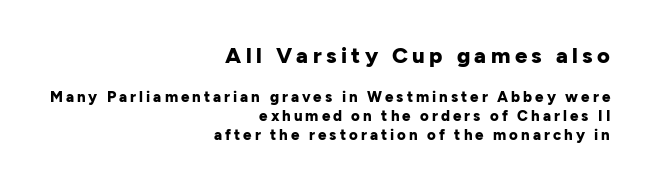
{"italic": "no", "bold": "yes", "underline": "no", "align": "right", "line_spacing": "normal", "line_spacing_ratio": 1.25, "letter_spacing": "wide", "letter_spacing_em": 0.2, "larger_block": "first", "size_ratio": 1.47, "glyph_px": 22}
